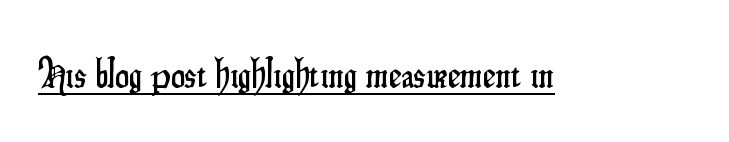
Q: Is the text italic (slanted)? A: No, it is upright.
Q: Is the typeface a serif or a sans-serif typeface? A: Sans-serif.
Q: Is the text underlined? A: Yes.
Q: Is the spacing between letters normal or unusually wide? A: Normal.
Q: Width (condensed, normal, or wide)? A: Condensed.
Q: Stroke contrast? A: Low.
Q: x-height? A: Small.
Q: Monospaced? A: No.
